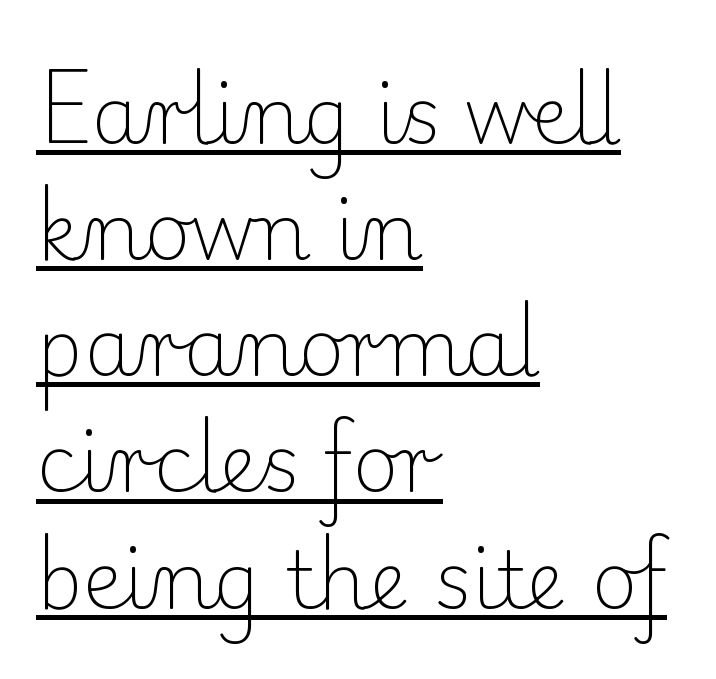
{"serif": "yes", "italic": "no", "bold": "no", "weight": "light", "width": "normal", "stroke_contrast": "low", "x_height": "small", "monospaced": "no", "underline": "yes", "align": "left", "line_spacing": "normal", "line_spacing_ratio": 1.47, "letter_spacing": "normal", "letter_spacing_em": 0.0, "glyph_px": 79}
